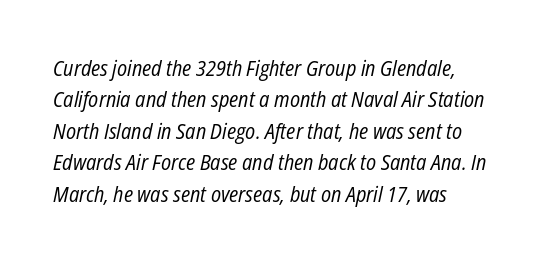
Q: Is the text bold? A: No.
Q: Is the text italic (slanted)? A: Yes, it leans right by about 12 degrees.
Q: Is the text underlined? A: No.
Q: How is the paragraph aligned? A: Left-aligned.
Q: Is the spacing between letters normal or unusually wide? A: Normal.
Q: Is the spacing between lines tight, normal or loose? A: Normal.
